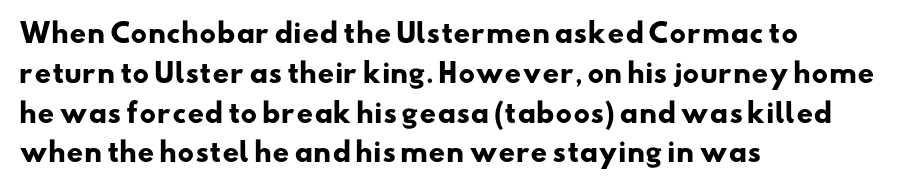
Q: Is the text bold? A: Yes.
Q: Is the text underlined? A: No.
Q: How is the paragraph aligned? A: Left-aligned.
Q: Is the spacing between letters normal or unusually wide? A: Normal.
Q: Is the spacing between lines tight, normal or loose? A: Normal.
